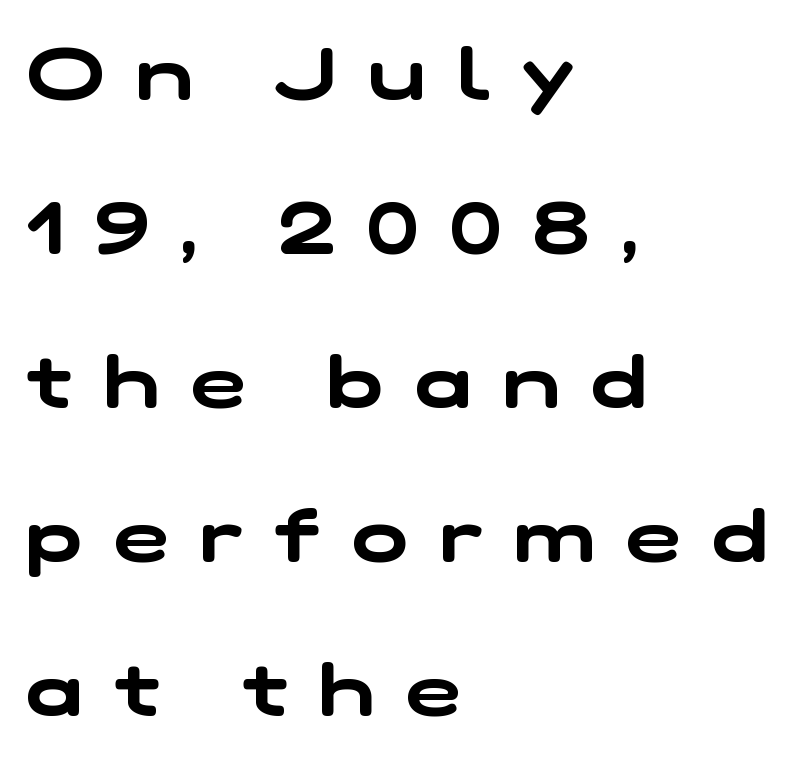
{"serif": "no", "width": "wide", "stroke_contrast": "low", "x_height": "medium", "monospaced": "no", "underline": "no", "align": "left", "line_spacing": "loose", "line_spacing_ratio": 2.08, "letter_spacing": "wide", "letter_spacing_em": 0.43, "glyph_px": 74}
